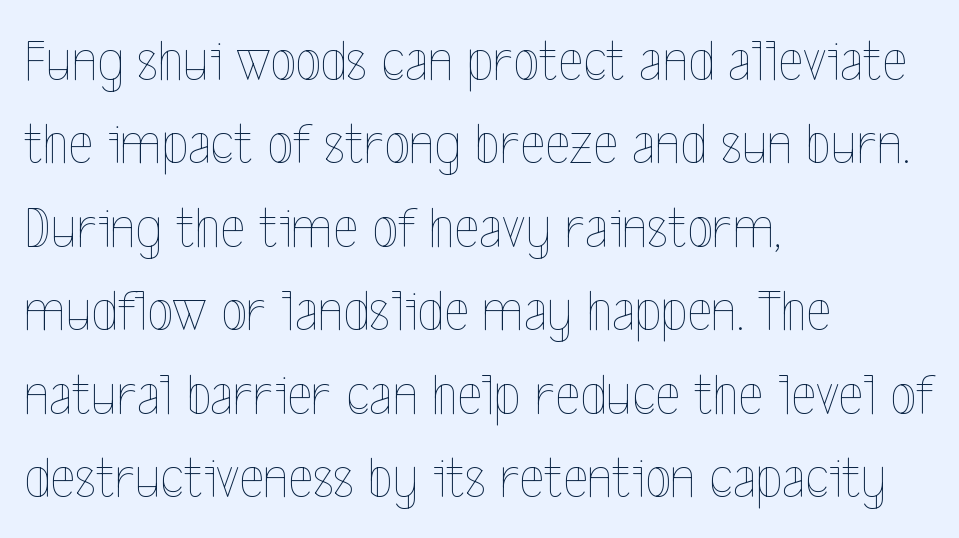
{"italic": "no", "bold": "no", "weight": "thin", "width": "condensed", "x_height": "medium", "monospaced": "no", "underline": "no", "align": "left", "line_spacing": "normal", "line_spacing_ratio": 1.39, "letter_spacing": "normal", "letter_spacing_em": 0.0, "glyph_px": 60}
